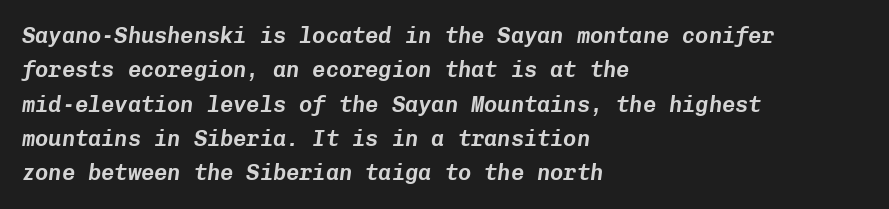
Q: Is the text italic (slanted)? A: Yes, it leans right by about 8 degrees.
Q: Is the text underlined? A: No.
Q: How is the paragraph aligned? A: Left-aligned.
Q: Is the spacing between letters normal or unusually wide? A: Normal.
Q: Is the spacing between lines tight, normal or loose? A: Normal.
